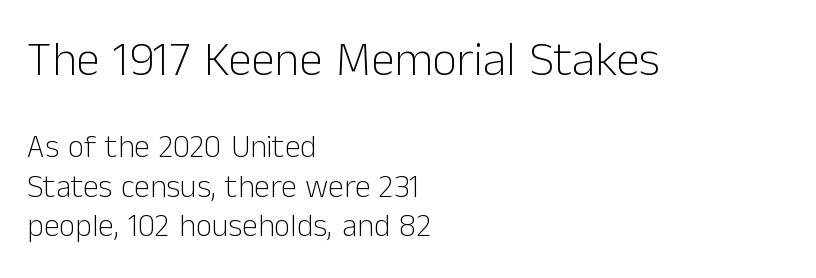
The image shows 48 px light sans-serif type, upright; set left-aligned, line spacing 1.24x, normal letter spacing, not underlined; the first (top) block is 1.5x larger; low stroke contrast and a medium x-height.
